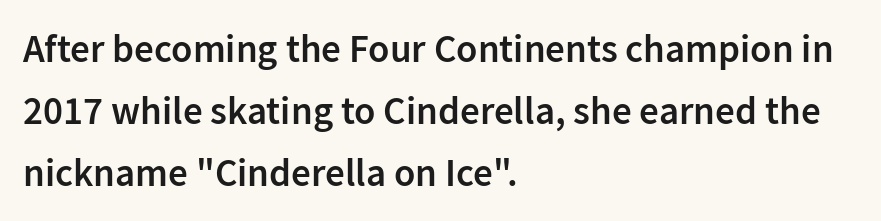
Q: Is the text bold? A: Semi-bold.
Q: Is the text italic (slanted)? A: No, it is upright.
Q: Is the typeface a serif or a sans-serif typeface? A: Sans-serif.
Q: Is the text underlined? A: No.
Q: How is the paragraph aligned? A: Left-aligned.
Q: Is the spacing between letters normal or unusually wide? A: Normal.
Q: Is the spacing between lines tight, normal or loose? A: Normal.
Q: Width (condensed, normal, or wide)? A: Normal.
Q: Stroke contrast? A: Low.
Q: x-height? A: Medium.
Q: Monospaced? A: No.
